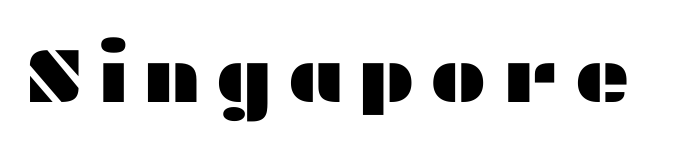
The image shows 78 px wide sans-serif type, upright; set not underlined; medium stroke contrast and a medium x-height.
